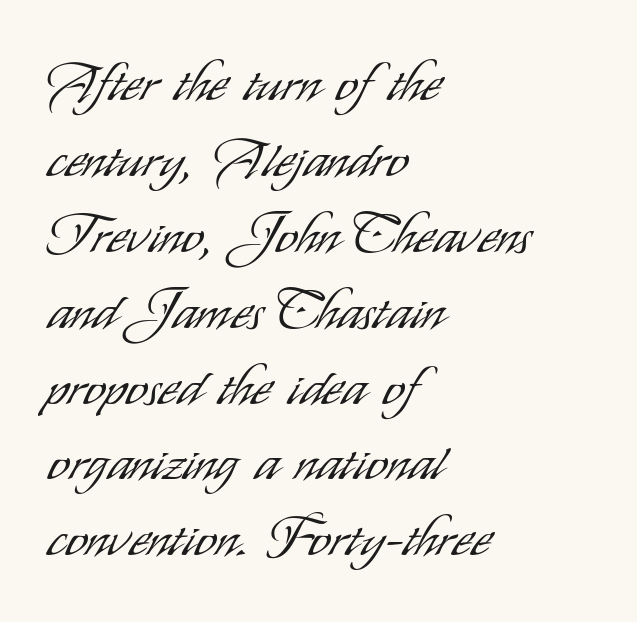
The image shows 55 px light, condensed sans-serif type; set left-aligned, normal line spacing (1.38x), normal letter spacing, not underlined; low stroke contrast and a small x-height.
